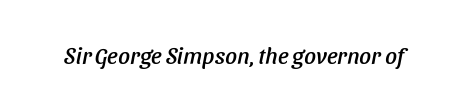
The image shows 23 px text type, italic (leaning right); set normal letter spacing, not underlined.
